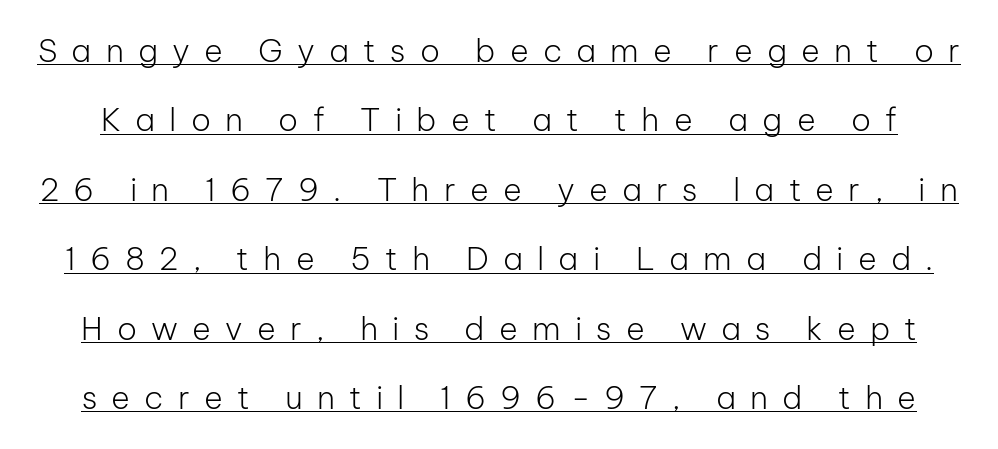
{"serif": "no", "italic": "no", "bold": "no", "weight": "light", "width": "normal", "stroke_contrast": "low", "x_height": "medium", "monospaced": "no", "underline": "yes", "line_spacing": "loose", "line_spacing_ratio": 2.17, "letter_spacing": "wide", "letter_spacing_em": 0.44, "glyph_px": 32}
